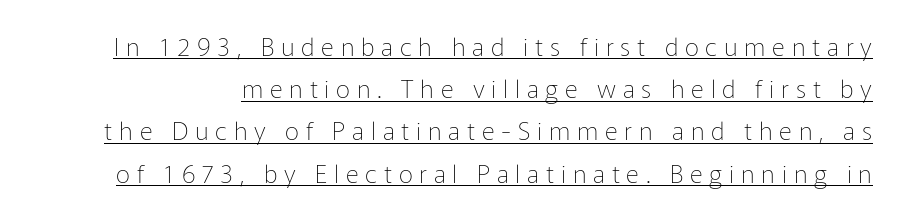
Q: Is the text bold? A: No.
Q: Is the text italic (slanted)? A: No, it is upright.
Q: Is the text underlined? A: Yes.
Q: Is the spacing between letters normal or unusually wide? A: Unusually wide.
Q: Is the spacing between lines tight, normal or loose? A: Normal.
